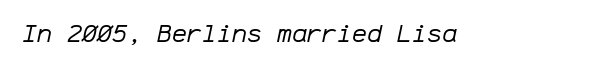
{"italic": "yes", "lean": "right", "slant_degrees": 12, "bold": "no", "underline": "no", "letter_spacing": "normal", "letter_spacing_em": 0.0, "glyph_px": 25}
